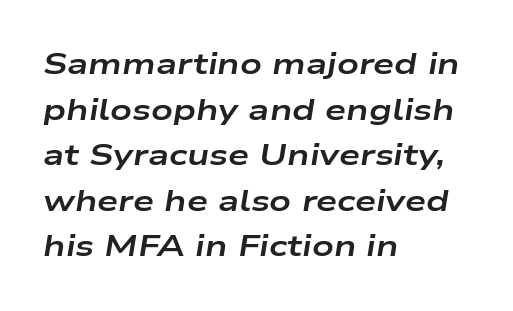
{"italic": "yes", "lean": "right", "slant_degrees": 9, "bold": "yes", "weight": "bold", "width": "wide", "stroke_contrast": "low", "x_height": "medium", "monospaced": "no", "underline": "no", "align": "left", "line_spacing": "normal", "line_spacing_ratio": 1.52, "letter_spacing": "normal", "letter_spacing_em": 0.0, "glyph_px": 30}
